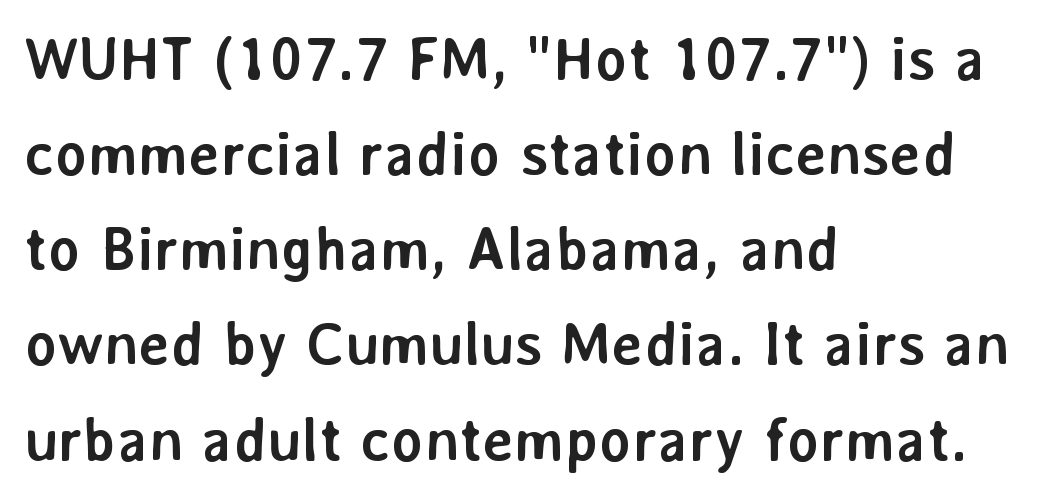
Q: Is the text bold? A: Yes.
Q: Is the text italic (slanted)? A: No, it is upright.
Q: Is the typeface a serif or a sans-serif typeface? A: Sans-serif.
Q: Is the text underlined? A: No.
Q: How is the paragraph aligned? A: Left-aligned.
Q: Is the spacing between letters normal or unusually wide? A: Normal.
Q: Is the spacing between lines tight, normal or loose? A: Normal.
Q: Width (condensed, normal, or wide)? A: Normal.
Q: Stroke contrast? A: Low.
Q: x-height? A: Medium.
Q: Monospaced? A: No.
